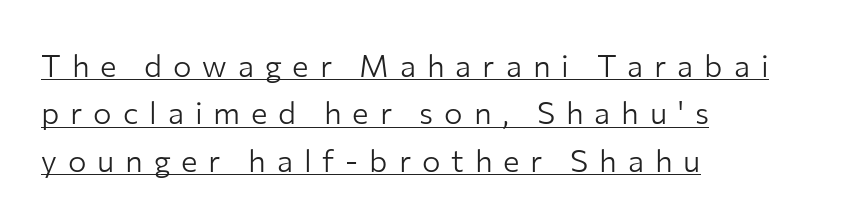
The horizontal fit of the characters is loose and conspicuously gappy. What kind of face is this? One without serifs — a sans. Underline: present. Here the designer chose a conventional face with non-uniform glyph widths. This sample uses an upright cut, with every glyph sitting square on the baseline.
